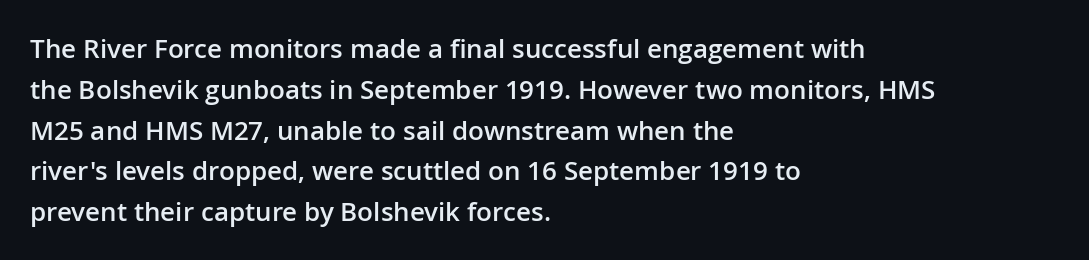
Q: Is the text bold? A: Semi-bold.
Q: Is the text italic (slanted)? A: No, it is upright.
Q: Is the text underlined? A: No.
Q: How is the paragraph aligned? A: Left-aligned.
Q: Is the spacing between letters normal or unusually wide? A: Normal.
Q: Is the spacing between lines tight, normal or loose? A: Normal.
